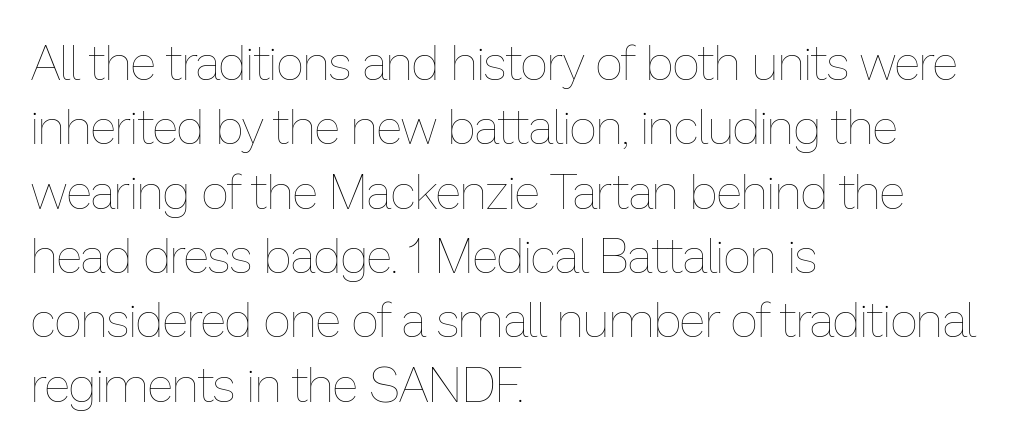
These glyphs show unthickened strokes, regular width or finer. Tracking value appears to be zero — textbook default spacing. The rendering uses natural spacing where letterforms have individual widths. This sample is left-justified, so line endings fall wherever the words run out. The designer left line spacing at the default. Unlike italic type, these characters show no tilt at all.
